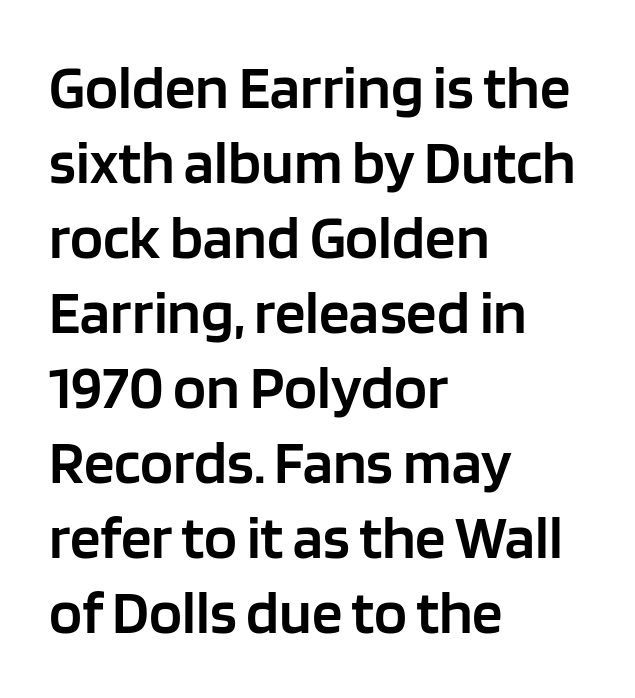
The image shows 61 px semibold sans-serif type, upright; set left-aligned, line spacing 1.23x, normal letter spacing, not underlined; low stroke contrast and a large x-height.
